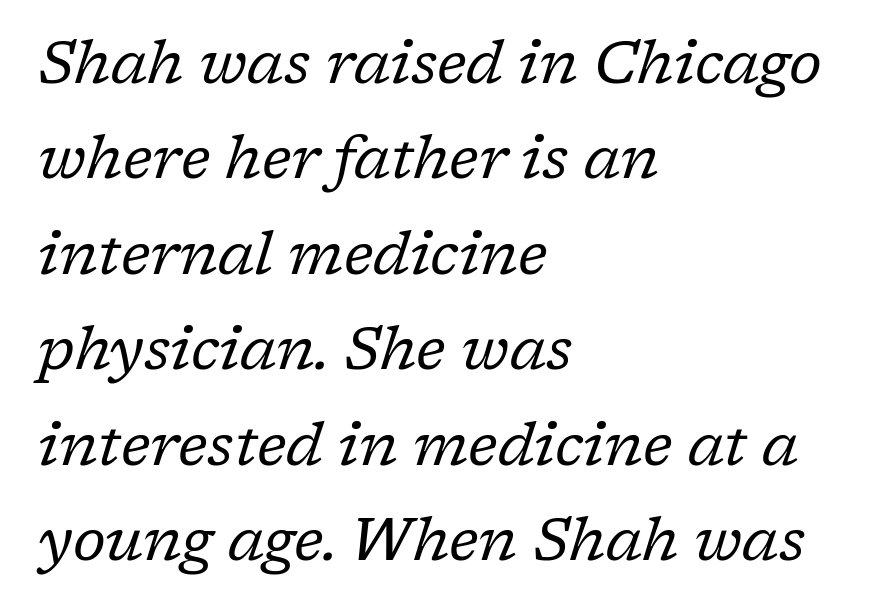
Q: Is the text bold? A: No.
Q: Is the text italic (slanted)? A: Yes, it leans right by about 17 degrees.
Q: Is the typeface a serif or a sans-serif typeface? A: Serif.
Q: Is the text underlined? A: No.
Q: How is the paragraph aligned? A: Left-aligned.
Q: Is the spacing between letters normal or unusually wide? A: Normal.
Q: Is the spacing between lines tight, normal or loose? A: Normal.
Q: Width (condensed, normal, or wide)? A: Normal.
Q: Stroke contrast? A: Low.
Q: x-height? A: Medium.
Q: Monospaced? A: No.
